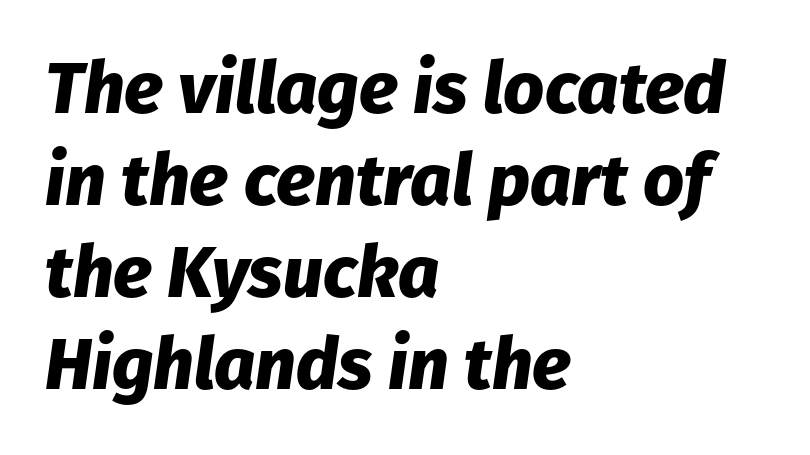
Q: Is the text bold? A: Yes.
Q: Is the text italic (slanted)? A: Yes, it leans right by about 8 degrees.
Q: Is the text underlined? A: No.
Q: How is the paragraph aligned? A: Left-aligned.
Q: Is the spacing between letters normal or unusually wide? A: Normal.
Q: Is the spacing between lines tight, normal or loose? A: Normal.
Q: Width (condensed, normal, or wide)? A: Normal.
Q: Stroke contrast? A: Low.
Q: x-height? A: Medium.
Q: Monospaced? A: No.
